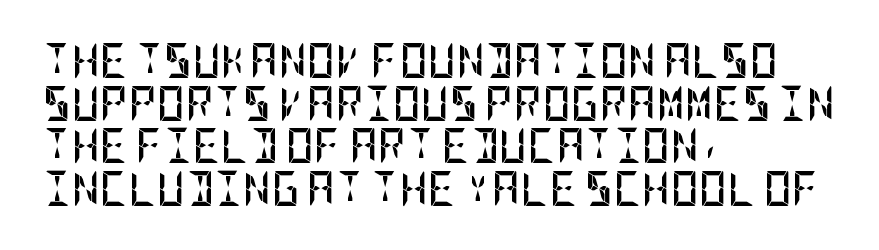
The image shows 35 px semibold, condensed sans-serif type, upright; set left-aligned, line spacing 1.22x, normal letter spacing, not underlined; low stroke contrast and a large x-height.
